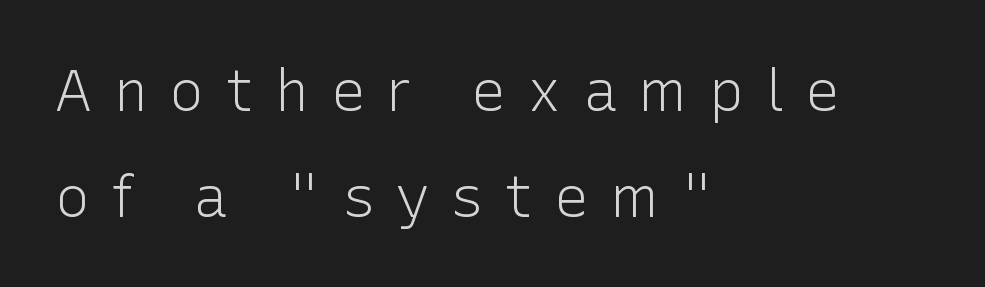
Q: Is the text bold? A: No.
Q: Is the text italic (slanted)? A: No, it is upright.
Q: Is the typeface a serif or a sans-serif typeface? A: Sans-serif.
Q: Is the text underlined? A: No.
Q: How is the paragraph aligned? A: Left-aligned.
Q: Is the spacing between letters normal or unusually wide? A: Unusually wide.
Q: Width (condensed, normal, or wide)? A: Normal.
Q: Stroke contrast? A: Low.
Q: x-height? A: Medium.
Q: Monospaced? A: No.
